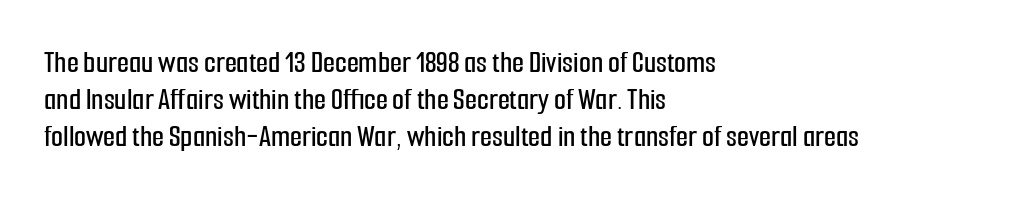
Q: Is the text italic (slanted)? A: No, it is upright.
Q: Is the typeface a serif or a sans-serif typeface? A: Sans-serif.
Q: Is the text underlined? A: No.
Q: How is the paragraph aligned? A: Left-aligned.
Q: Is the spacing between letters normal or unusually wide? A: Normal.
Q: Width (condensed, normal, or wide)? A: Condensed.
Q: Stroke contrast? A: Low.
Q: x-height? A: Medium.
Q: Monospaced? A: No.
